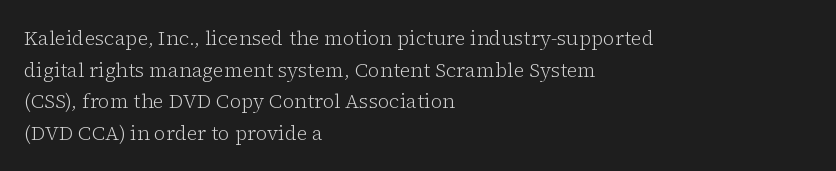
The image shows 20 px text type, upright; set left-aligned, normal line spacing (1.58x), normal letter spacing, not underlined.
